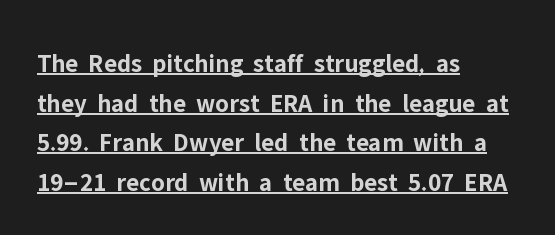
Caption: multi-line text, flush left, ragged right. This rendering features underlined lettering. Honestly, the row spacing looks completely unremarkable. The rendering uses a bold face; every stroke is thick and dark. Compared with typical body copy, the letter spacing here is the same. The letters stand upright; this is a roman face.
